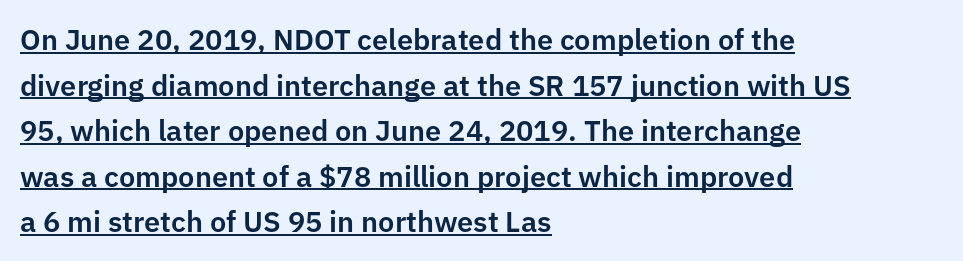
Q: Is the text italic (slanted)? A: No, it is upright.
Q: Is the typeface a serif or a sans-serif typeface? A: Sans-serif.
Q: Is the text underlined? A: Yes.
Q: How is the paragraph aligned? A: Left-aligned.
Q: Is the spacing between letters normal or unusually wide? A: Normal.
Q: Is the spacing between lines tight, normal or loose? A: Normal.
Q: Width (condensed, normal, or wide)? A: Normal.
Q: Stroke contrast? A: Low.
Q: x-height? A: Medium.
Q: Monospaced? A: No.
